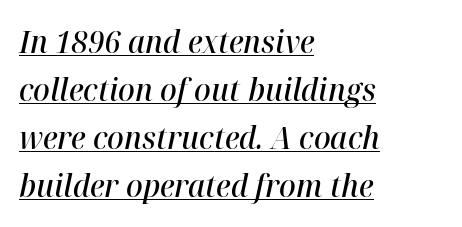
{"italic": "yes", "lean": "right", "slant_degrees": 12, "bold": "semi", "weight": "semibold", "width": "normal", "stroke_contrast": "high", "x_height": "medium", "monospaced": "no", "underline": "yes", "align": "left", "line_spacing": "normal", "line_spacing_ratio": 1.55, "letter_spacing": "normal", "letter_spacing_em": 0.0, "glyph_px": 31}
